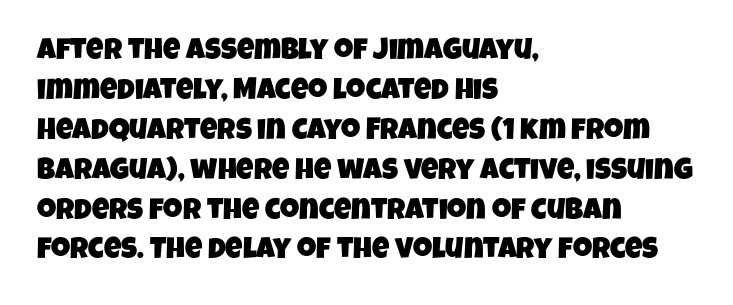
Q: Is the typeface a serif or a sans-serif typeface? A: Sans-serif.
Q: Is the text underlined? A: No.
Q: How is the paragraph aligned? A: Left-aligned.
Q: Is the spacing between letters normal or unusually wide? A: Normal.
Q: Is the spacing between lines tight, normal or loose? A: Normal.
Q: Width (condensed, normal, or wide)? A: Condensed.
Q: Stroke contrast? A: Low.
Q: x-height? A: Large.
Q: Monospaced? A: No.
